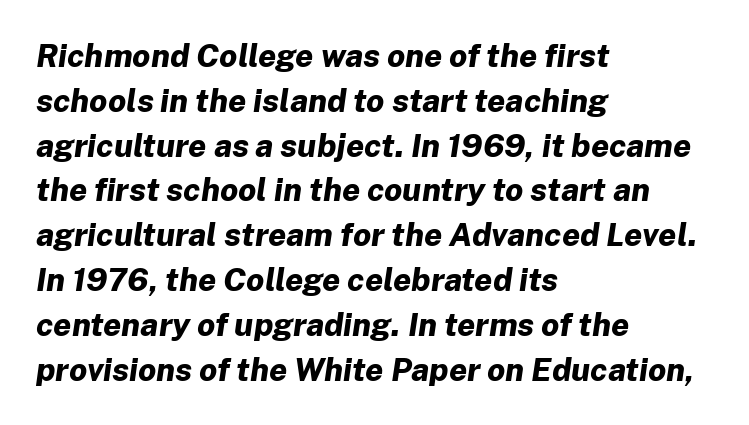
{"italic": "yes", "lean": "right", "slant_degrees": 8, "bold": "yes", "weight": "bold", "width": "normal", "stroke_contrast": "low", "x_height": "medium", "monospaced": "no", "underline": "no", "align": "left", "line_spacing": "normal", "line_spacing_ratio": 1.4, "letter_spacing": "normal", "letter_spacing_em": 0.0, "glyph_px": 32}
